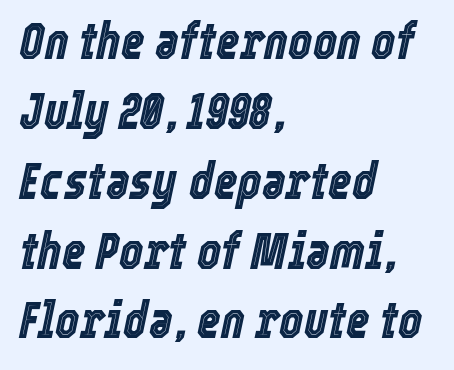
The image shows 51 px condensed type, italic (leaning right); set left-aligned, normal line spacing (1.37x), normal letter spacing, not underlined; a medium x-height.
